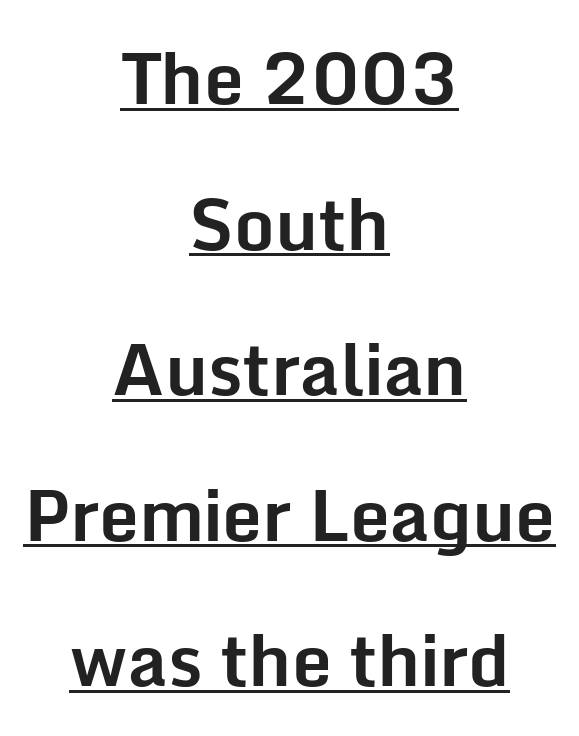
Q: Is the text bold? A: Yes.
Q: Is the text italic (slanted)? A: No, it is upright.
Q: Is the typeface a serif or a sans-serif typeface? A: Sans-serif.
Q: Is the text underlined? A: Yes.
Q: How is the paragraph aligned? A: Centered.
Q: Is the spacing between letters normal or unusually wide? A: Normal.
Q: Is the spacing between lines tight, normal or loose? A: Loose.
Q: Width (condensed, normal, or wide)? A: Normal.
Q: Stroke contrast? A: Low.
Q: x-height? A: Medium.
Q: Monospaced? A: No.
